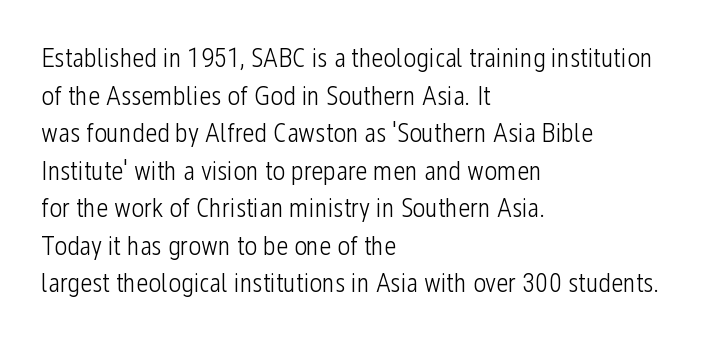
Q: Is the text bold? A: No.
Q: Is the text italic (slanted)? A: No, it is upright.
Q: Is the text underlined? A: No.
Q: How is the paragraph aligned? A: Left-aligned.
Q: Is the spacing between letters normal or unusually wide? A: Normal.
Q: Is the spacing between lines tight, normal or loose? A: Normal.
